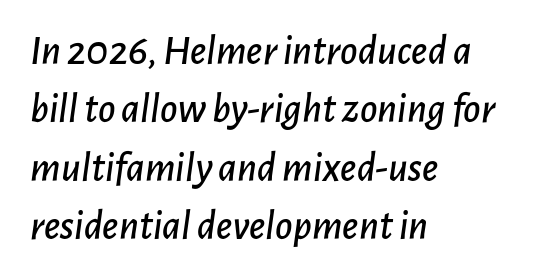
The face used here is rendered with its standard letterfit. The rows are spaced the way most documents space them. Plain, unruled lines of type. Observe the lean: these are italic letterforms.
